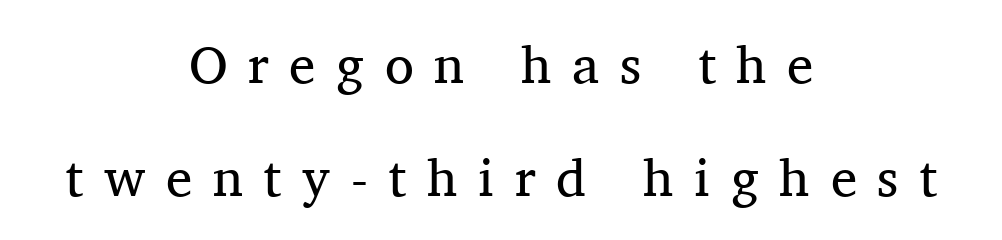
{"serif": "yes", "italic": "no", "bold": "no", "weight": "regular", "width": "normal", "stroke_contrast": "medium", "x_height": "medium", "monospaced": "no", "underline": "no", "align": "center", "line_spacing": "loose", "line_spacing_ratio": 2.14, "letter_spacing": "wide", "letter_spacing_em": 0.39, "glyph_px": 53}
